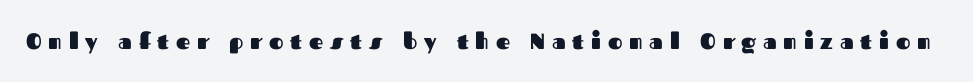
The sample has been set heavy, in full bold. Every stem runs plumb, perpendicular to the baseline. There is plenty of visible air inserted between adjacent glyphs. Decoration check: the copy has no underline.
